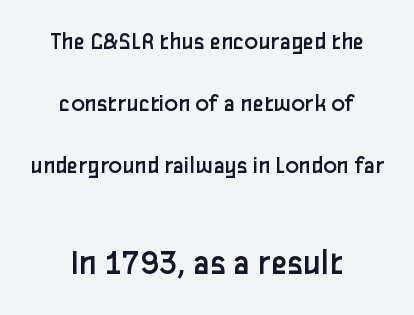
{"serif": "no", "italic": "no", "bold": "no", "weight": "regular", "width": "normal", "stroke_contrast": "low", "x_height": "medium", "monospaced": "no", "underline": "no", "align": "center", "line_spacing": "loose", "line_spacing_ratio": 2.49, "letter_spacing": "normal", "letter_spacing_em": 0.0, "larger_block": "second", "size_ratio": 1.48, "glyph_px": 37}
